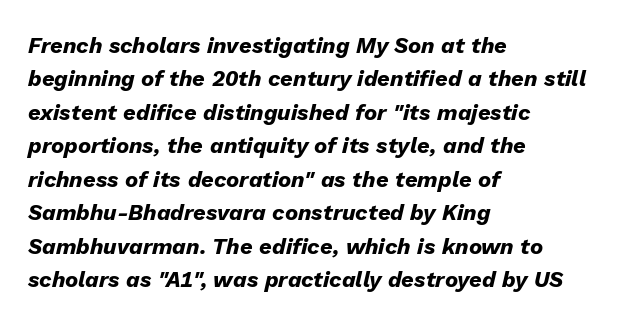
Q: Is the text bold? A: Yes.
Q: Is the text italic (slanted)? A: Yes, it leans right by about 13 degrees.
Q: Is the text underlined? A: No.
Q: How is the paragraph aligned? A: Left-aligned.
Q: Is the spacing between letters normal or unusually wide? A: Normal.
Q: Is the spacing between lines tight, normal or loose? A: Normal.
